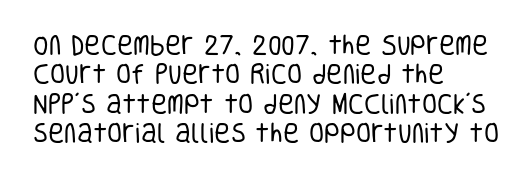
{"italic": "no", "bold": "no", "underline": "no", "align": "left", "line_spacing": "normal", "line_spacing_ratio": 1.34, "letter_spacing": "normal", "letter_spacing_em": 0.0, "glyph_px": 22}
